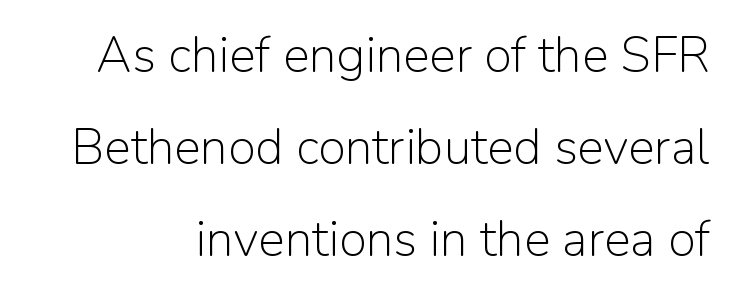
No extra ink here — the face is not bold. Underlining? Definitely not there. The type family on display is of the sans-serif kind. Is this a fixed-width face? No — the glyphs have proportional, varying widths. The letters stand upright; this is a roman face. Standard letterfit; no display-style spreading of the glyphs.
